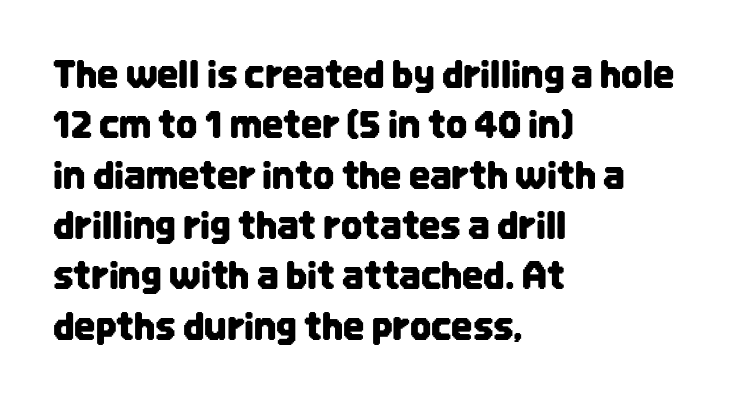
{"serif": "no", "italic": "no", "width": "condensed", "stroke_contrast": "low", "x_height": "large", "monospaced": "no", "underline": "no", "align": "left", "line_spacing": "normal", "line_spacing_ratio": 1.36, "letter_spacing": "normal", "letter_spacing_em": 0.0, "glyph_px": 37}
